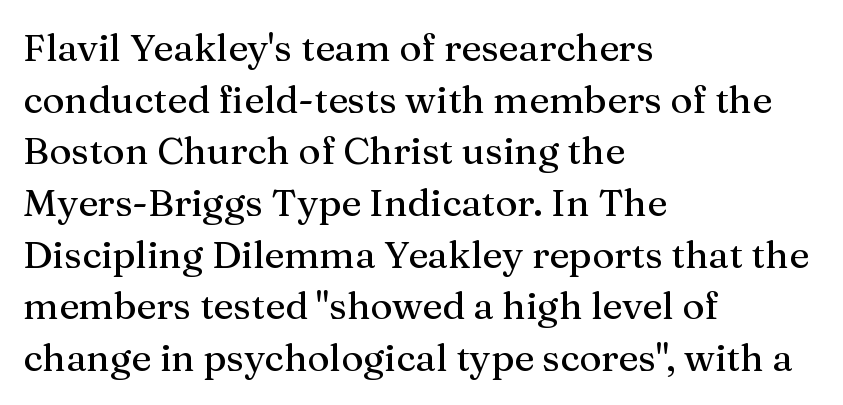
Q: Is the text italic (slanted)? A: No, it is upright.
Q: Is the typeface a serif or a sans-serif typeface? A: Serif.
Q: Is the text underlined? A: No.
Q: How is the paragraph aligned? A: Left-aligned.
Q: Is the spacing between letters normal or unusually wide? A: Normal.
Q: Is the spacing between lines tight, normal or loose? A: Normal.
Q: Width (condensed, normal, or wide)? A: Normal.
Q: Stroke contrast? A: Medium.
Q: x-height? A: Medium.
Q: Monospaced? A: No.
